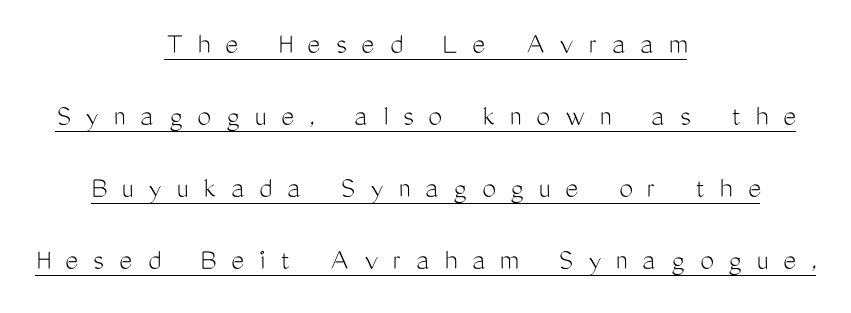
{"serif": "no", "italic": "no", "bold": "no", "weight": "light", "width": "condensed", "stroke_contrast": "medium", "x_height": "medium", "monospaced": "no", "underline": "yes", "align": "center", "line_spacing": "loose", "line_spacing_ratio": 2.32, "letter_spacing": "wide", "letter_spacing_em": 0.48, "glyph_px": 31}
